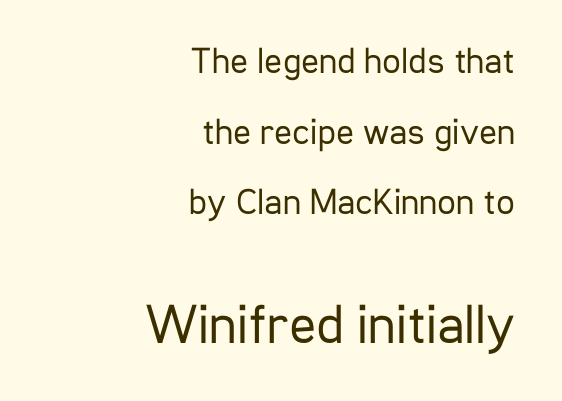
{"serif": "no", "italic": "no", "bold": "no", "weight": "regular", "width": "condensed", "stroke_contrast": "low", "x_height": "medium", "monospaced": "no", "underline": "no", "align": "right", "line_spacing": "loose", "line_spacing_ratio": 1.91, "letter_spacing": "normal", "letter_spacing_em": 0.0, "larger_block": "second", "size_ratio": 1.51, "glyph_px": 56}
